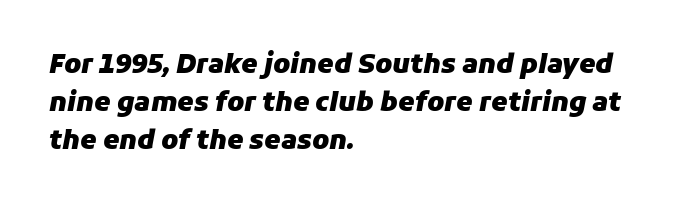
Q: Is the text bold? A: Yes.
Q: Is the text italic (slanted)? A: Yes, it leans right by about 11 degrees.
Q: Is the text underlined? A: No.
Q: How is the paragraph aligned? A: Left-aligned.
Q: Is the spacing between letters normal or unusually wide? A: Normal.
Q: Is the spacing between lines tight, normal or loose? A: Normal.
